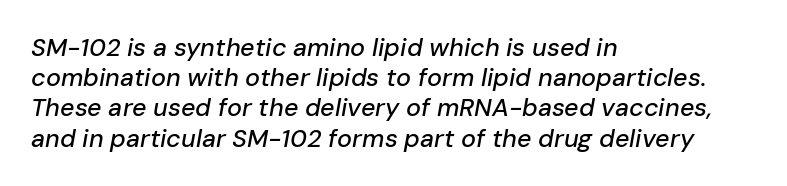
The paragraph has a hard left edge and a soft right edge. The area under the type is left untouched. Characters follow at the spacing the type designer built in. This is oblique type, the kind used for emphasis or titles.
